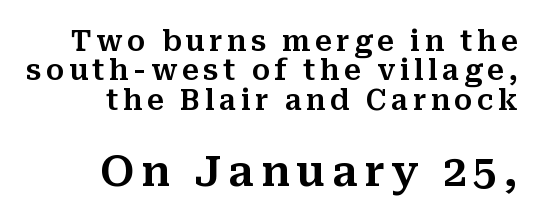
The image shows 42 px serif type, upright; set right-aligned, tight line spacing (1.05x), not underlined; the second (bottom) block is 1.5x larger; medium stroke contrast and a medium x-height.
